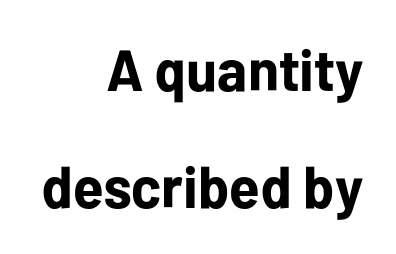
The image shows 58 px bold sans-serif type, upright; set right-aligned, loose line spacing (2.02x), normal letter spacing, not underlined; low stroke contrast and a medium x-height.
